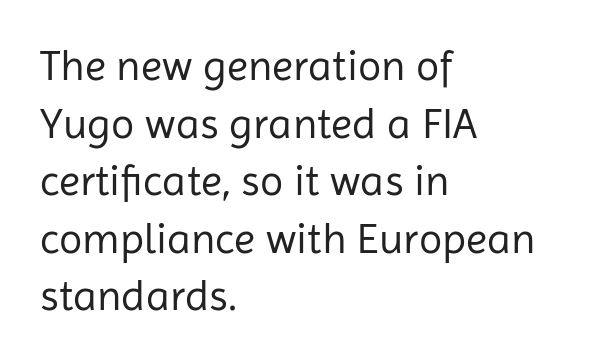
The text block is weighted toward the left margin, trailing off unevenly rightward. Glance below the letters and you will spot only blank space. Nothing heavy about these letters — not bold at all. Upright lettering throughout.
